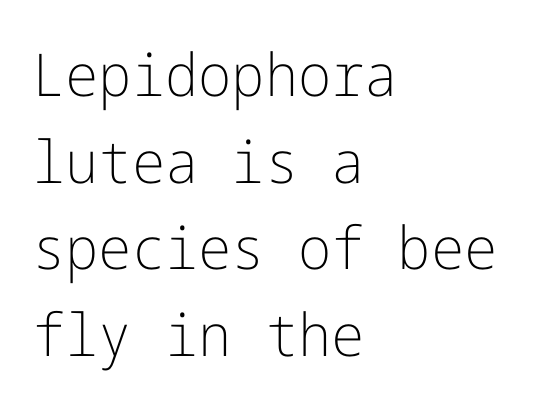
Q: Is the text bold? A: No.
Q: Is the text italic (slanted)? A: No, it is upright.
Q: Is the typeface a serif or a sans-serif typeface? A: Sans-serif.
Q: Is the text underlined? A: No.
Q: How is the paragraph aligned? A: Left-aligned.
Q: Is the spacing between letters normal or unusually wide? A: Normal.
Q: Is the spacing between lines tight, normal or loose? A: Normal.
Q: Width (condensed, normal, or wide)? A: Normal.
Q: Stroke contrast? A: Low.
Q: x-height? A: Medium.
